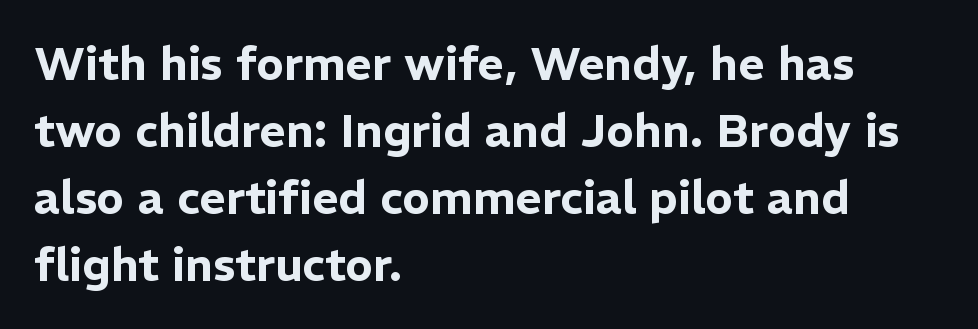
{"serif": "no", "italic": "no", "width": "normal", "stroke_contrast": "low", "x_height": "medium", "monospaced": "no", "underline": "no", "align": "left", "line_spacing": "normal", "line_spacing_ratio": 1.46, "letter_spacing": "normal", "letter_spacing_em": 0.0, "glyph_px": 46}
